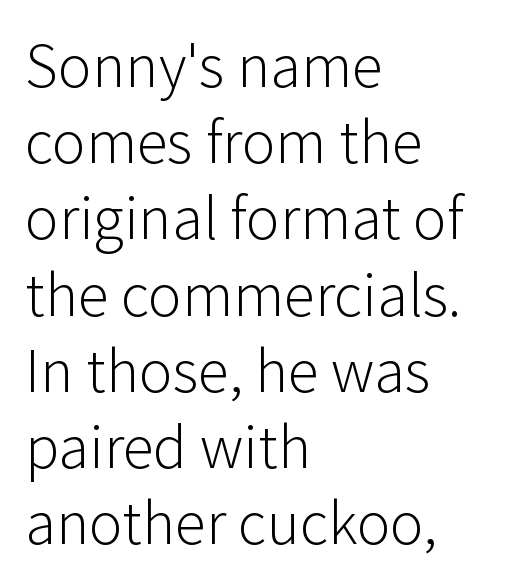
{"serif": "no", "italic": "no", "bold": "no", "weight": "light", "width": "normal", "stroke_contrast": "low", "x_height": "medium", "monospaced": "no", "underline": "no", "align": "left", "line_spacing_ratio": 1.21, "letter_spacing": "normal", "letter_spacing_em": 0.0, "glyph_px": 63}
